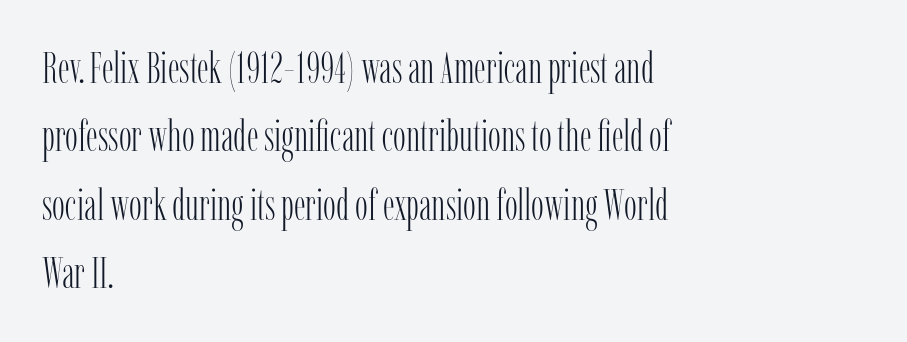
Q: Is the text bold? A: No.
Q: Is the text italic (slanted)? A: No, it is upright.
Q: Is the typeface a serif or a sans-serif typeface? A: Serif.
Q: Is the text underlined? A: No.
Q: How is the paragraph aligned? A: Left-aligned.
Q: Is the spacing between letters normal or unusually wide? A: Normal.
Q: Is the spacing between lines tight, normal or loose? A: Normal.
Q: Width (condensed, normal, or wide)? A: Condensed.
Q: Stroke contrast? A: Low.
Q: x-height? A: Medium.
Q: Monospaced? A: No.
